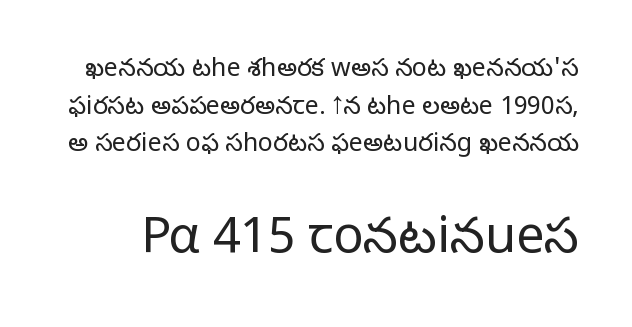
The image shows 50 px light sans-serif type, upright; set normal line spacing (1.51x), normal letter spacing, not underlined; the second (bottom) block is 2.0x larger; low stroke contrast and a medium x-height.
